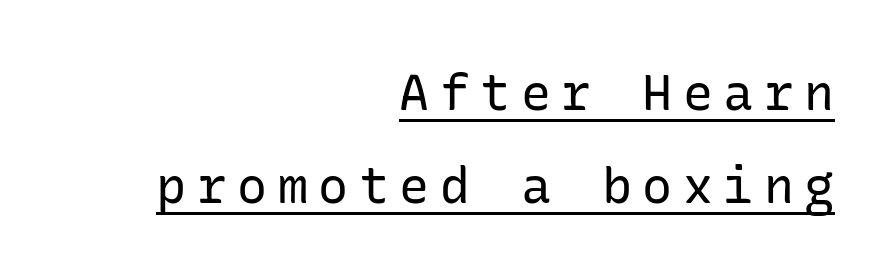
{"serif": "no", "italic": "no", "bold": "no", "weight": "regular", "width": "normal", "stroke_contrast": "low", "x_height": "medium", "underline": "yes", "align": "right", "line_spacing_ratio": 1.86, "letter_spacing": "wide", "letter_spacing_em": 0.21, "glyph_px": 50}
